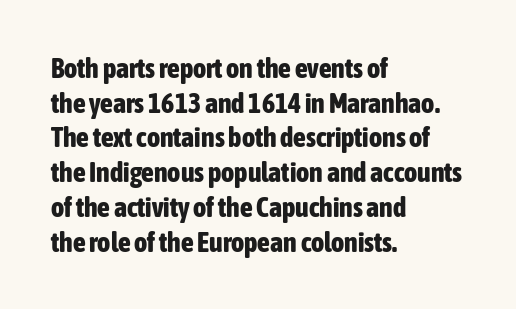
The image shows 28 px bold, condensed sans-serif type, upright; set left-aligned, line spacing 1.24x, normal letter spacing, not underlined; low stroke contrast and a medium x-height.
